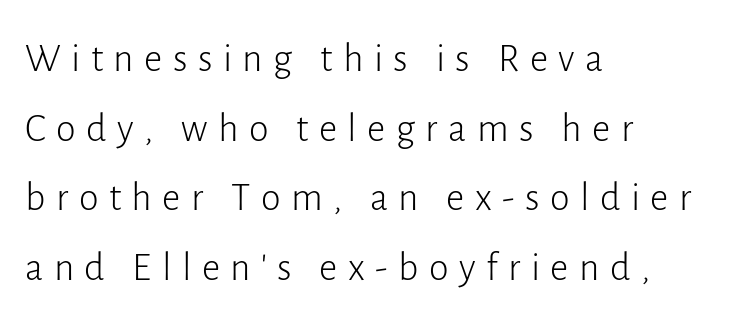
Spacing verdict: proportional, widths tailored to each character. Italic: no, the glyphs are upright roman. Spacing between characters has been opened up far beyond the box default. The rag falls on the right side of this text block. The space beneath each line is pristine and unruled. The font family rendered here belongs to the sans-serif group.
